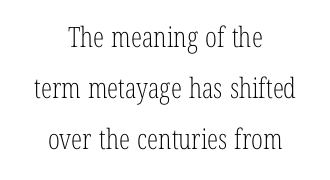
Q: Is the text bold? A: No.
Q: Is the text italic (slanted)? A: No, it is upright.
Q: Is the typeface a serif or a sans-serif typeface? A: Serif.
Q: Is the text underlined? A: No.
Q: How is the paragraph aligned? A: Centered.
Q: Is the spacing between letters normal or unusually wide? A: Normal.
Q: Width (condensed, normal, or wide)? A: Condensed.
Q: Stroke contrast? A: Low.
Q: x-height? A: Medium.
Q: Monospaced? A: No.
